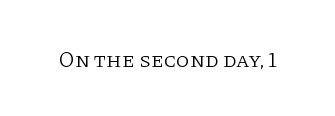
The space directly below the letters is spotless. Quick note: not italic, upright. The line texture is even and compact thanks to regular tracking. These glyphs show unthickened strokes, regular width or finer.
